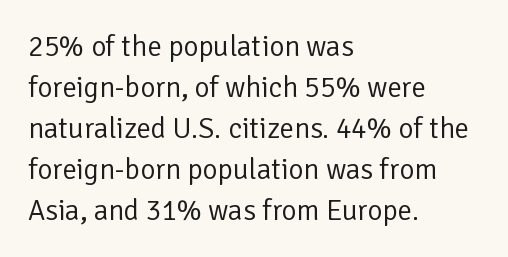
Q: Is the text bold? A: No.
Q: Is the text italic (slanted)? A: No, it is upright.
Q: Is the typeface a serif or a sans-serif typeface? A: Sans-serif.
Q: Is the text underlined? A: No.
Q: How is the paragraph aligned? A: Left-aligned.
Q: Is the spacing between letters normal or unusually wide? A: Normal.
Q: Is the spacing between lines tight, normal or loose? A: Normal.
Q: Width (condensed, normal, or wide)? A: Normal.
Q: Stroke contrast? A: Low.
Q: x-height? A: Medium.
Q: Monospaced? A: No.
